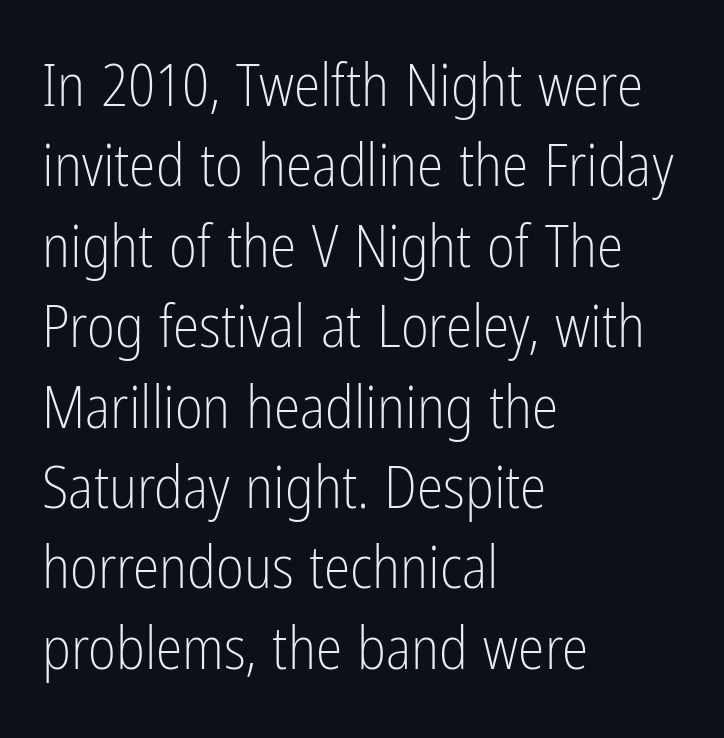
Q: Is the text bold? A: No.
Q: Is the text italic (slanted)? A: No, it is upright.
Q: Is the typeface a serif or a sans-serif typeface? A: Sans-serif.
Q: Is the text underlined? A: No.
Q: How is the paragraph aligned? A: Left-aligned.
Q: Is the spacing between letters normal or unusually wide? A: Normal.
Q: Is the spacing between lines tight, normal or loose? A: Normal.
Q: Width (condensed, normal, or wide)? A: Condensed.
Q: Stroke contrast? A: Low.
Q: x-height? A: Medium.
Q: Monospaced? A: No.
